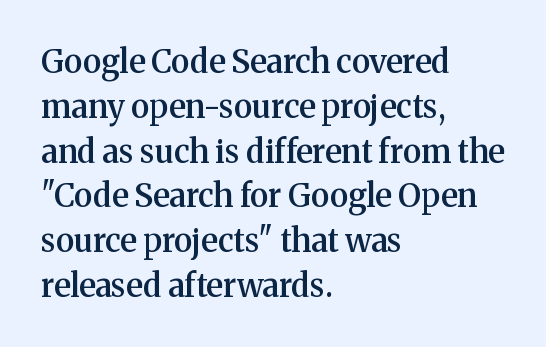
{"serif": "yes", "italic": "no", "bold": "semi", "weight": "semibold", "width": "normal", "stroke_contrast": "medium", "x_height": "medium", "monospaced": "no", "underline": "no", "align": "left", "line_spacing": "normal", "line_spacing_ratio": 1.4, "letter_spacing": "normal", "letter_spacing_em": 0.0, "glyph_px": 32}
